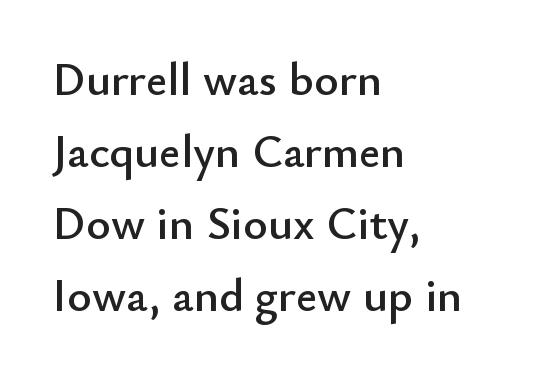
Q: Is the text italic (slanted)? A: No, it is upright.
Q: Is the typeface a serif or a sans-serif typeface? A: Sans-serif.
Q: Is the text underlined? A: No.
Q: How is the paragraph aligned? A: Left-aligned.
Q: Is the spacing between letters normal or unusually wide? A: Normal.
Q: Is the spacing between lines tight, normal or loose? A: Normal.
Q: Width (condensed, normal, or wide)? A: Normal.
Q: Stroke contrast? A: Low.
Q: x-height? A: Small.
Q: Monospaced? A: No.
